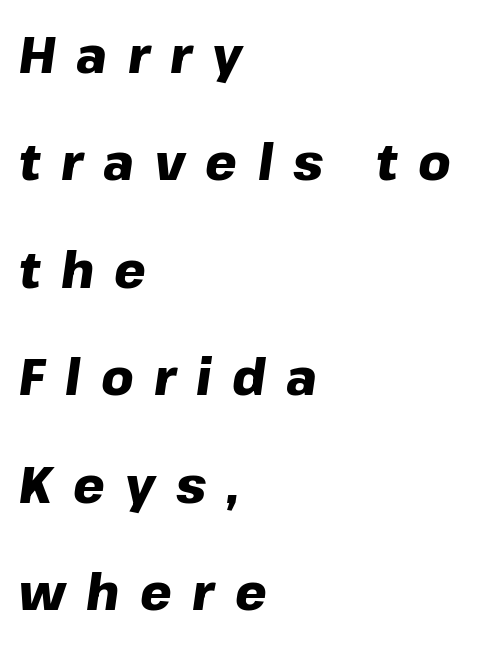
Strong, thick strokes mark this as bold type. Short note: letters widely spaced. Leftover space on each line is placed entirely after the last word. Character widths vary here, with narrow letters taking less room than wide ones.
